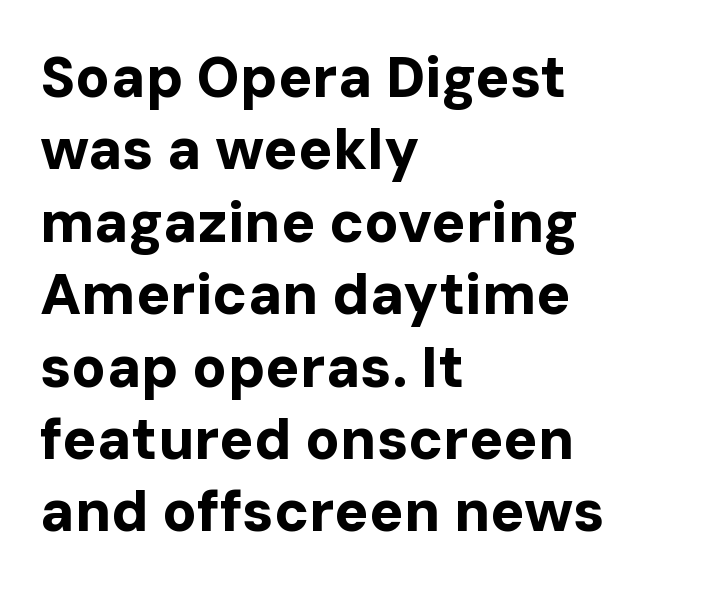
In terms of weight, the rendering is a true, heavy bold. Classification — sans serif. No italicization has been applied; the sample stays upright. The type is set solid horizontally, with unmodified tracking. Is this a fixed-width face? No — the glyphs have proportional, varying widths. Whoever set this chose a conventional vertical rhythm.
